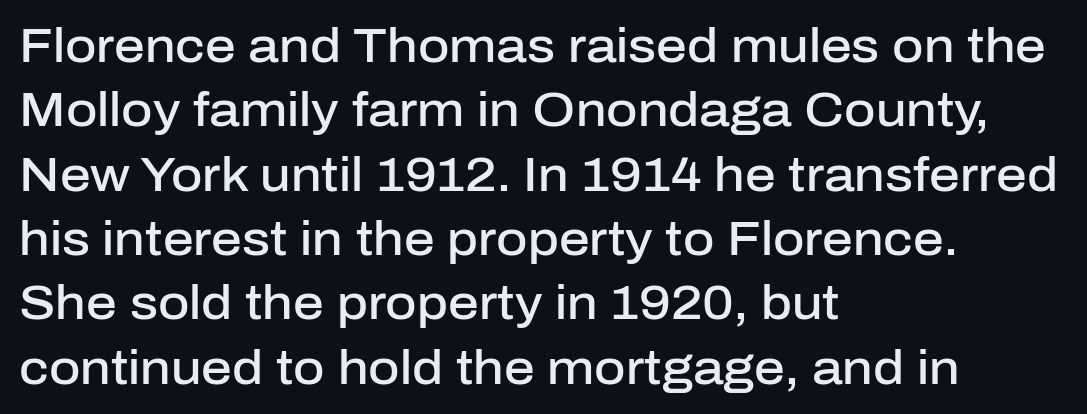
{"serif": "no", "italic": "no", "bold": "semi", "weight": "semibold", "width": "normal", "stroke_contrast": "low", "x_height": "medium", "monospaced": "no", "underline": "no", "align": "left", "line_spacing": "normal", "line_spacing_ratio": 1.34, "letter_spacing": "normal", "letter_spacing_em": 0.0, "glyph_px": 48}
